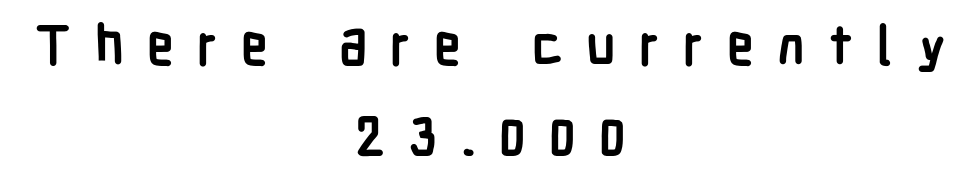
Q: Is the text bold? A: Yes.
Q: Is the text italic (slanted)? A: No, it is upright.
Q: Is the typeface a serif or a sans-serif typeface? A: Sans-serif.
Q: Is the text underlined? A: No.
Q: How is the paragraph aligned? A: Centered.
Q: Is the spacing between letters normal or unusually wide? A: Unusually wide.
Q: Is the spacing between lines tight, normal or loose? A: Normal.
Q: Width (condensed, normal, or wide)? A: Condensed.
Q: Stroke contrast? A: Low.
Q: x-height? A: Medium.
Q: Monospaced? A: No.
